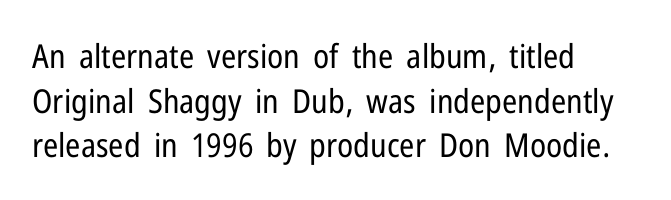
Q: Is the text bold? A: No.
Q: Is the text italic (slanted)? A: No, it is upright.
Q: Is the typeface a serif or a sans-serif typeface? A: Sans-serif.
Q: Is the text underlined? A: No.
Q: How is the paragraph aligned? A: Left-aligned.
Q: Is the spacing between letters normal or unusually wide? A: Normal.
Q: Is the spacing between lines tight, normal or loose? A: Normal.
Q: Width (condensed, normal, or wide)? A: Condensed.
Q: Stroke contrast? A: Low.
Q: x-height? A: Medium.
Q: Monospaced? A: No.
